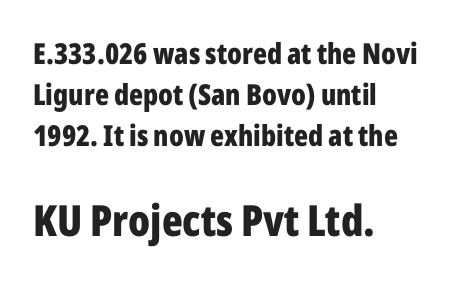
Q: Is the text bold? A: Yes.
Q: Is the text italic (slanted)? A: No, it is upright.
Q: Is the typeface a serif or a sans-serif typeface? A: Sans-serif.
Q: Is the text underlined? A: No.
Q: How is the paragraph aligned? A: Left-aligned.
Q: Is the spacing between letters normal or unusually wide? A: Normal.
Q: Is the spacing between lines tight, normal or loose? A: Normal.
Q: Which block of text is set in a larger size, the first (top) or the second (bottom)? A: The second (bottom) one.
Q: Width (condensed, normal, or wide)? A: Condensed.
Q: Stroke contrast? A: Low.
Q: x-height? A: Medium.
Q: Monospaced? A: No.
